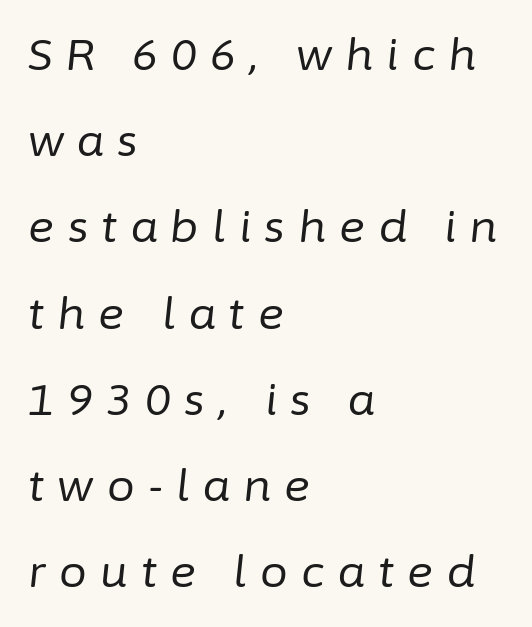
{"italic": "yes", "lean": "right", "slant_degrees": 6, "bold": "no", "weight": "regular", "width": "normal", "stroke_contrast": "low", "x_height": "medium", "monospaced": "no", "underline": "no", "align": "left", "line_spacing": "loose", "line_spacing_ratio": 1.96, "letter_spacing": "wide", "letter_spacing_em": 0.3, "glyph_px": 44}
